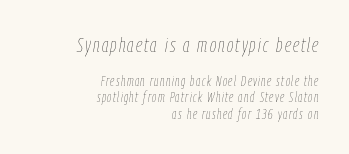
Between these two stacked blocks, the higher one wins on size. The specimen reads as italic at a glance. Rule under the text: the space is simply empty. If you drew a ruler down the right edge, every line would touch it.
